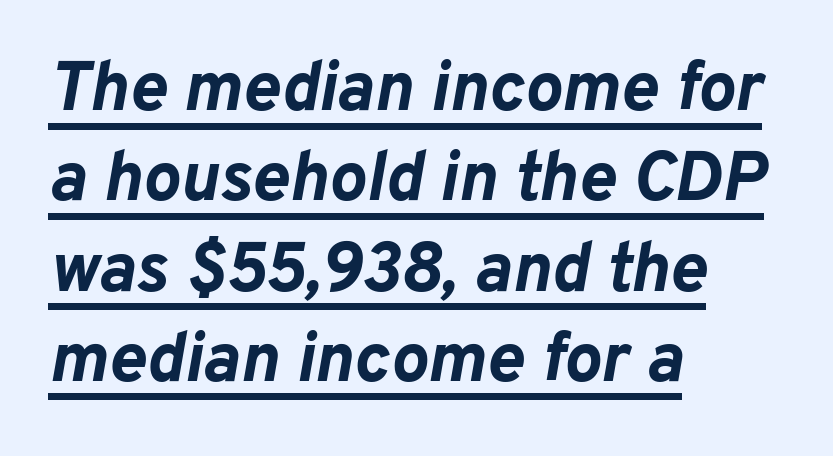
Q: Is the text bold? A: Yes.
Q: Is the text italic (slanted)? A: Yes, it leans right by about 10 degrees.
Q: Is the text underlined? A: Yes.
Q: How is the paragraph aligned? A: Left-aligned.
Q: Is the spacing between letters normal or unusually wide? A: Normal.
Q: Is the spacing between lines tight, normal or loose? A: Normal.
Q: Width (condensed, normal, or wide)? A: Normal.
Q: Stroke contrast? A: Low.
Q: x-height? A: Medium.
Q: Monospaced? A: No.
